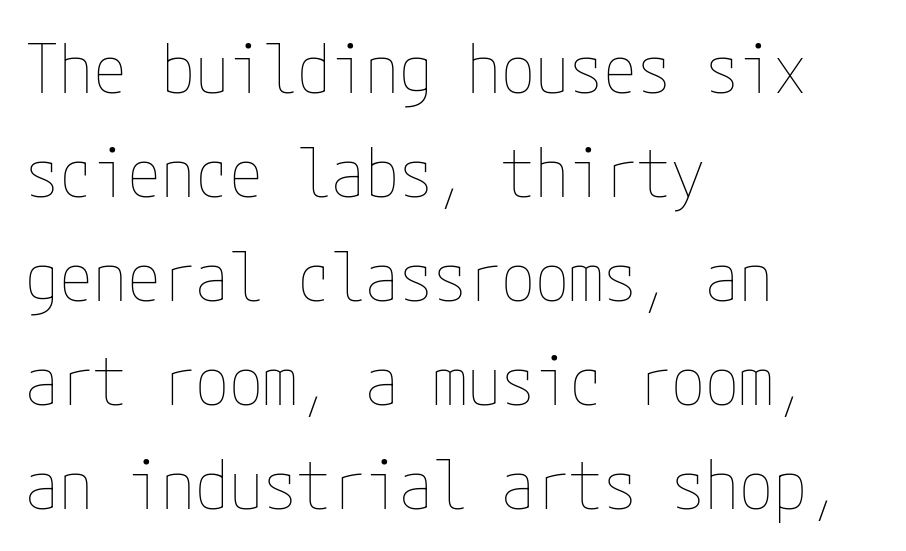
{"italic": "no", "bold": "no", "weight": "thin", "width": "condensed", "stroke_contrast": "low", "x_height": "medium", "underline": "no", "align": "left", "line_spacing": "normal", "line_spacing_ratio": 1.53, "letter_spacing": "normal", "letter_spacing_em": 0.0, "glyph_px": 68}
